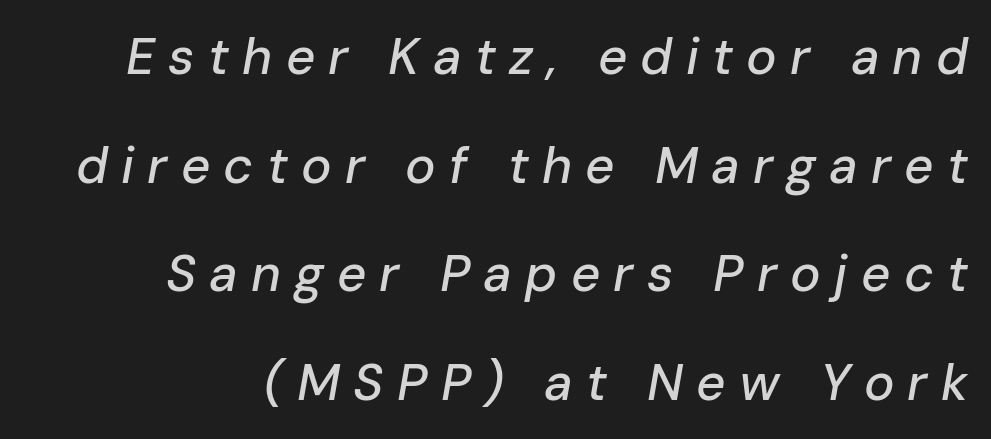
Q: Is the text italic (slanted)? A: Yes, it leans right by about 10 degrees.
Q: Is the text underlined? A: No.
Q: How is the paragraph aligned? A: Right-aligned.
Q: Is the spacing between letters normal or unusually wide? A: Unusually wide.
Q: Is the spacing between lines tight, normal or loose? A: Loose.
Q: Width (condensed, normal, or wide)? A: Normal.
Q: Stroke contrast? A: Low.
Q: x-height? A: Medium.
Q: Monospaced? A: No.
